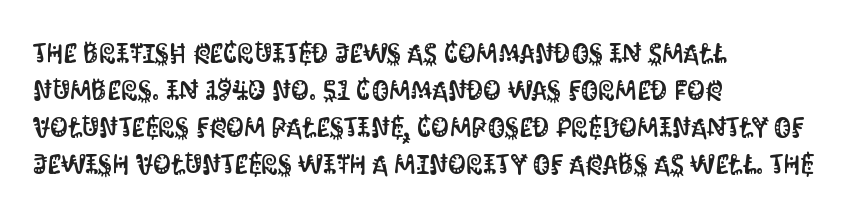
Q: Is the text italic (slanted)? A: No, it is upright.
Q: Is the typeface a serif or a sans-serif typeface? A: Sans-serif.
Q: Is the text underlined? A: No.
Q: How is the paragraph aligned? A: Left-aligned.
Q: Is the spacing between letters normal or unusually wide? A: Normal.
Q: Is the spacing between lines tight, normal or loose? A: Normal.
Q: Width (condensed, normal, or wide)? A: Condensed.
Q: Stroke contrast? A: Medium.
Q: x-height? A: Large.
Q: Monospaced? A: No.
